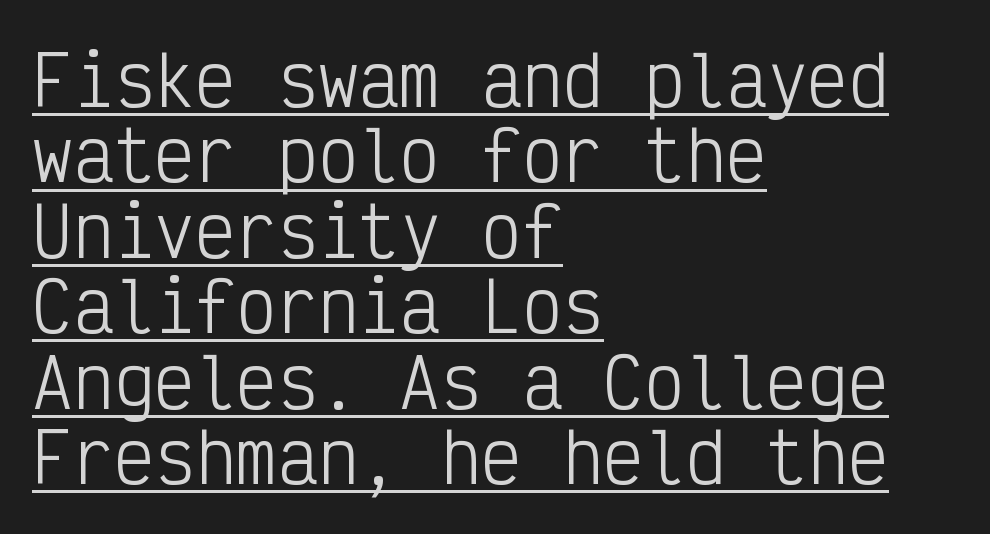
Serifs: no, the terminals of the letterforms are clean. Do the characters align in a grid? Yes, the font is monospaced. Characters follow at the spacing the type designer built in. Each new line begins almost immediately beneath the previous one.
